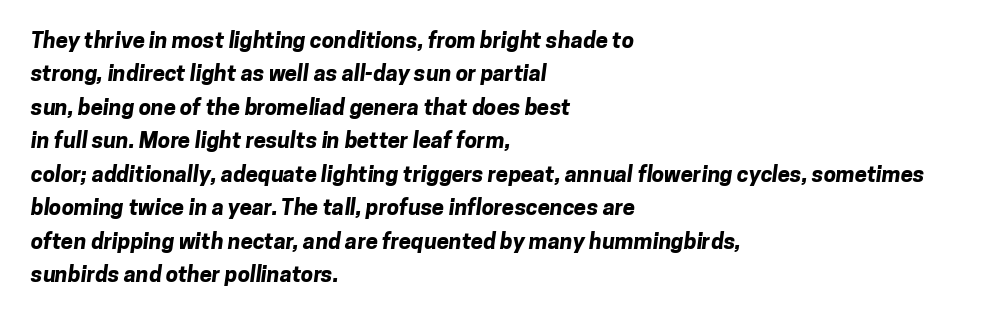
Caption: multi-line text, flush left, ragged right. A clean baseline with only descenders dipping below it. Inter-character spacing is left at the font's built-in metrics. Set as a true bold cut, around the 700 mark. The designer left line spacing at the default.
